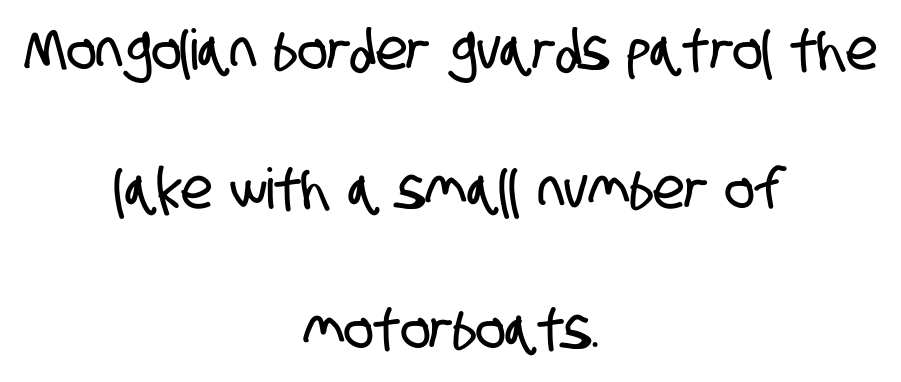
The rendering shows plain stroke endings on the letterforms — a sans-serif design. The gap between lines stays unmarked. Do the characters align in a grid? No, the font is proportional. Line starts and ends both wander, symmetrically. The passage shown has conventional tracking throughout.
